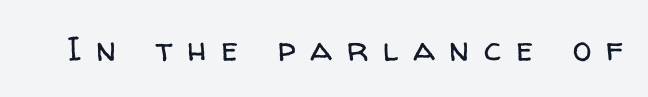
The image shows 34 px regular-weight sans-serif type, upright; set unusually wide letter spacing (+0.43 em), not underlined; low stroke contrast and a medium x-height.
